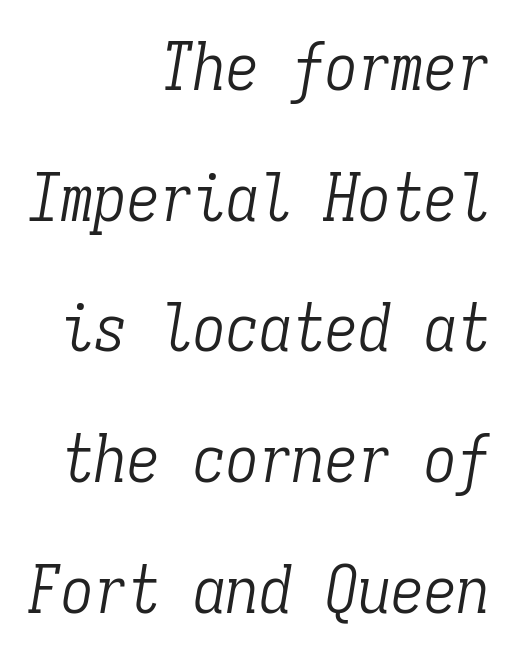
The ragged edge is on the left, which tells us the setting is flush right. Students, note that the glyphs here touch the page at normal intervals. Weight: in the light-to-regular range. Slant detected: the letters are inclined.
